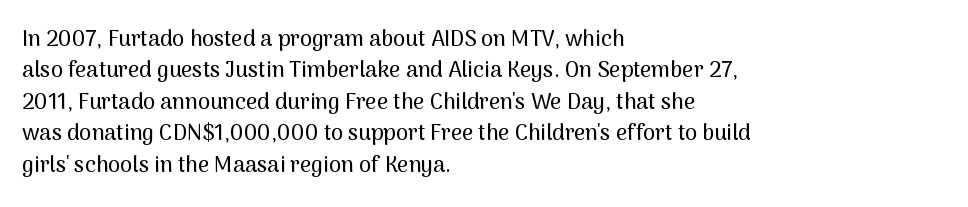
{"italic": "no", "underline": "no", "align": "left", "line_spacing": "normal", "line_spacing_ratio": 1.43, "letter_spacing": "normal", "letter_spacing_em": 0.0, "glyph_px": 22}
